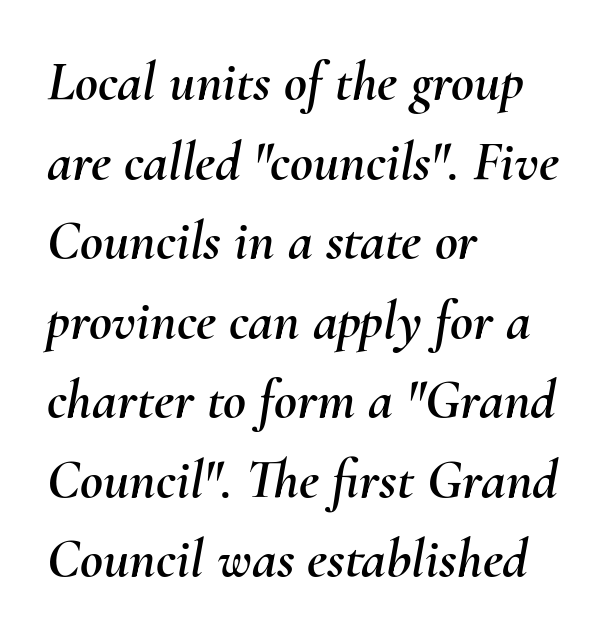
The image shows 56 px text type, italic (leaning right); set left-aligned, normal line spacing (1.42x), normal letter spacing, not underlined; medium stroke contrast and a small x-height.
